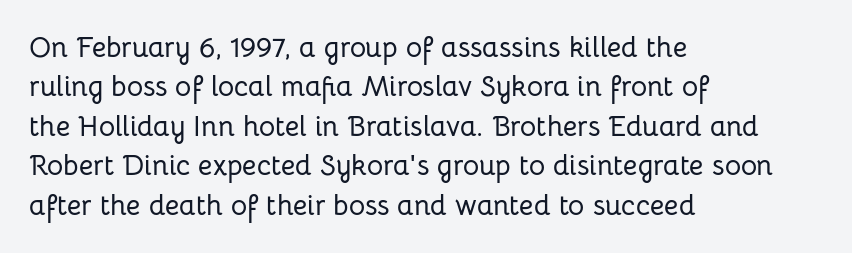
Q: Is the text italic (slanted)? A: No, it is upright.
Q: Is the typeface a serif or a sans-serif typeface? A: Sans-serif.
Q: Is the text underlined? A: No.
Q: How is the paragraph aligned? A: Left-aligned.
Q: Is the spacing between letters normal or unusually wide? A: Normal.
Q: Is the spacing between lines tight, normal or loose? A: Normal.
Q: Width (condensed, normal, or wide)? A: Normal.
Q: Stroke contrast? A: Low.
Q: x-height? A: Medium.
Q: Monospaced? A: No.
